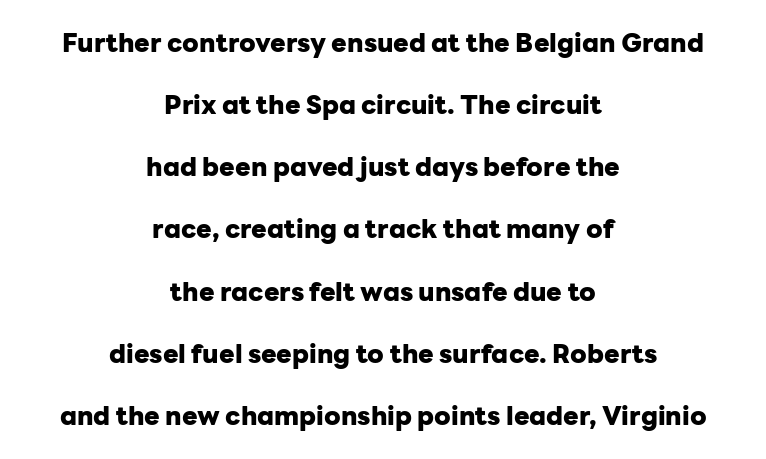
{"italic": "no", "bold": "yes", "underline": "no", "align": "center", "line_spacing": "loose", "line_spacing_ratio": 2.39, "letter_spacing": "normal", "letter_spacing_em": 0.0, "glyph_px": 26}
